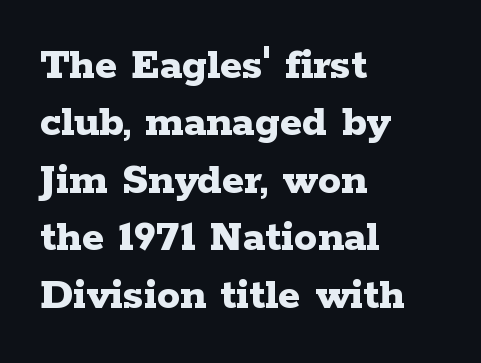
{"serif": "yes", "italic": "no", "bold": "yes", "weight": "bold", "width": "wide", "stroke_contrast": "low", "x_height": "medium", "monospaced": "no", "underline": "no", "align": "left", "line_spacing": "normal", "line_spacing_ratio": 1.25, "letter_spacing": "normal", "letter_spacing_em": 0.0, "glyph_px": 46}
